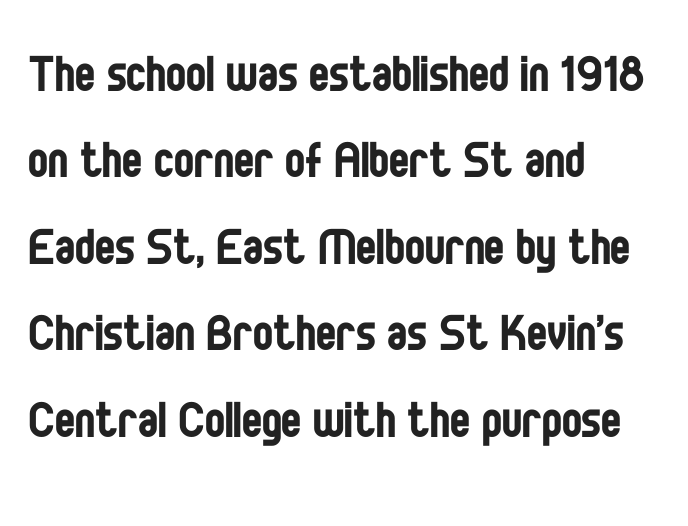
Q: Is the text bold? A: No.
Q: Is the text italic (slanted)? A: No, it is upright.
Q: Is the typeface a serif or a sans-serif typeface? A: Sans-serif.
Q: Is the text underlined? A: No.
Q: How is the paragraph aligned? A: Left-aligned.
Q: Is the spacing between letters normal or unusually wide? A: Normal.
Q: Is the spacing between lines tight, normal or loose? A: Normal.
Q: Width (condensed, normal, or wide)? A: Condensed.
Q: Stroke contrast? A: Low.
Q: x-height? A: Large.
Q: Monospaced? A: No.
